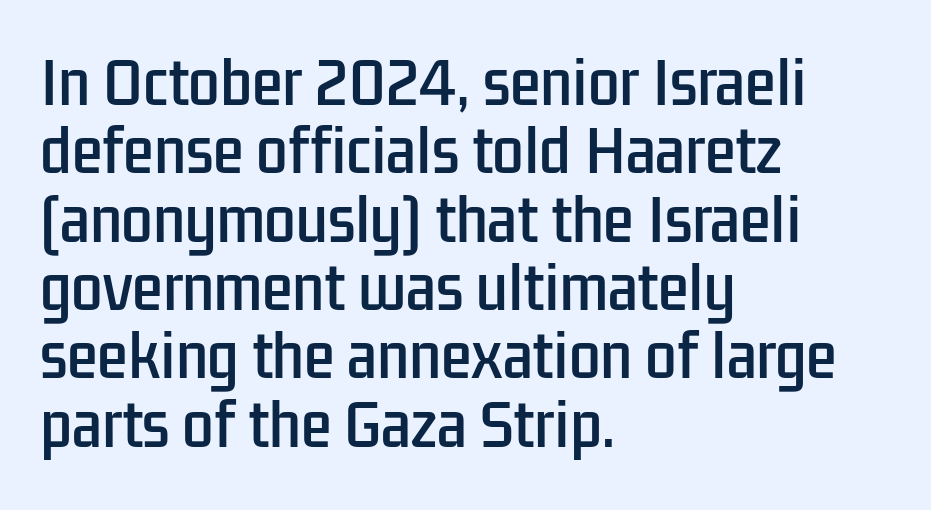
Clear beneath every line of the passage. The rendering uses natural spacing where letterforms have individual widths. There is no visible air inserted between adjacent glyphs. Note: no serifs on the glyphs. The text block is weighted toward the left margin, trailing off unevenly rightward. The specimen reads as upright at a glance.
